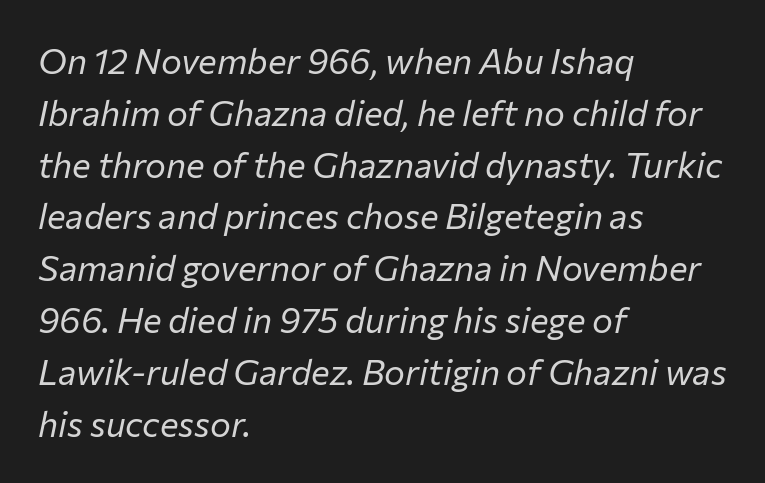
Q: Is the text bold? A: No.
Q: Is the text italic (slanted)? A: Yes, it leans right by about 12 degrees.
Q: Is the text underlined? A: No.
Q: How is the paragraph aligned? A: Left-aligned.
Q: Is the spacing between letters normal or unusually wide? A: Normal.
Q: Is the spacing between lines tight, normal or loose? A: Normal.
Q: Width (condensed, normal, or wide)? A: Normal.
Q: Stroke contrast? A: Low.
Q: x-height? A: Medium.
Q: Monospaced? A: No.
